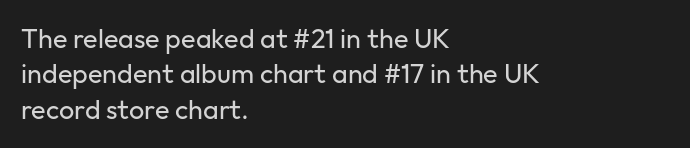
The image shows 27 px text type, upright; set left-aligned, normal line spacing (1.31x), normal letter spacing, not underlined.
